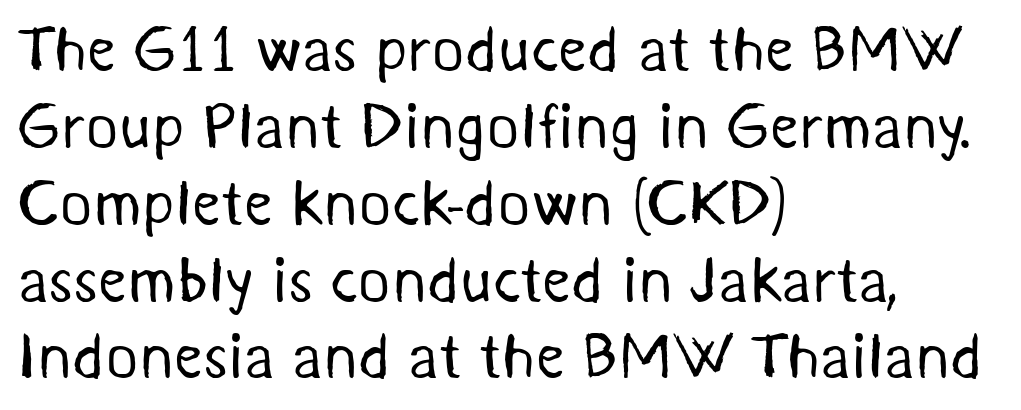
Q: Is the text bold? A: No.
Q: Is the typeface a serif or a sans-serif typeface? A: Sans-serif.
Q: Is the text underlined? A: No.
Q: How is the paragraph aligned? A: Left-aligned.
Q: Is the spacing between letters normal or unusually wide? A: Normal.
Q: Width (condensed, normal, or wide)? A: Normal.
Q: Stroke contrast? A: Medium.
Q: x-height? A: Medium.
Q: Monospaced? A: No.
